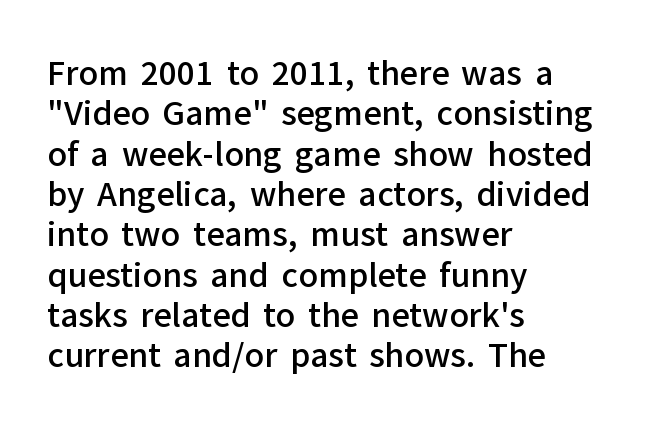
Summary of vertical rhythm: regular, with standard interline spacing. The letters sit at their default tracking, neither squeezed nor spread. You could not count columns in this text — the font is proportionally spaced. Leftover space on each line is placed entirely after the last word. The passage shown is semibold, sitting just below true bold.
